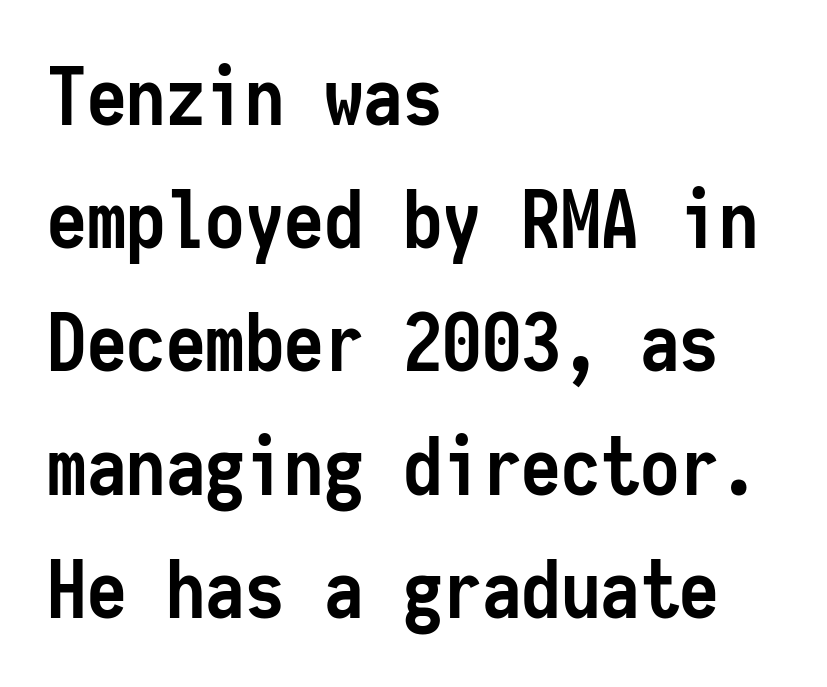
{"serif": "no", "italic": "no", "bold": "yes", "weight": "semibold", "width": "condensed", "stroke_contrast": "low", "x_height": "medium", "monospaced": "yes", "underline": "no", "align": "left", "line_spacing": "normal", "line_spacing_ratio": 1.56, "letter_spacing": "normal", "letter_spacing_em": 0.0, "glyph_px": 79}
